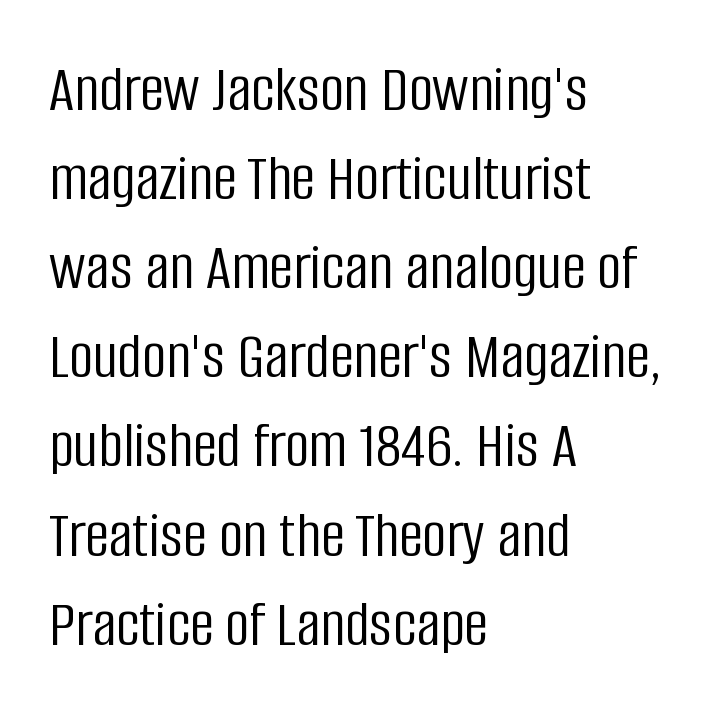
{"serif": "no", "italic": "no", "bold": "no", "weight": "light", "width": "condensed", "stroke_contrast": "low", "x_height": "large", "monospaced": "no", "underline": "no", "align": "left", "line_spacing": "normal", "line_spacing_ratio": 1.33, "letter_spacing": "normal", "letter_spacing_em": 0.0, "glyph_px": 67}
